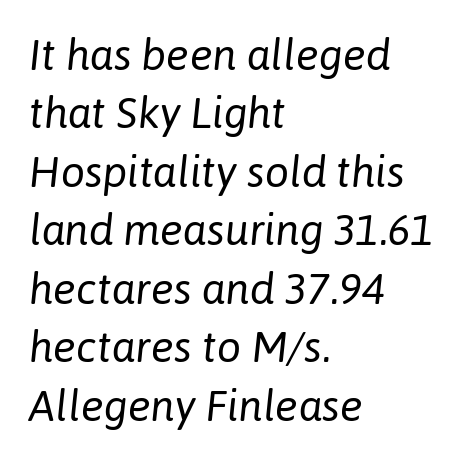
{"italic": "yes", "lean": "right", "slant_degrees": 6, "bold": "no", "weight": "regular", "width": "normal", "stroke_contrast": "low", "x_height": "medium", "monospaced": "no", "underline": "no", "align": "left", "line_spacing": "normal", "line_spacing_ratio": 1.36, "letter_spacing": "normal", "letter_spacing_em": 0.0, "glyph_px": 43}
